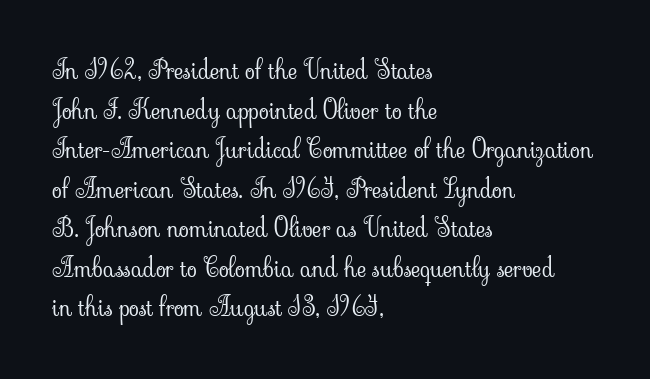
The block of text has a typical density, with ordinary space between rows. The line texture is even and compact thanks to regular tracking. Nothing heavy about these letters — not bold at all. Which margin do the lines hug? The left one — the right edge is uneven.
